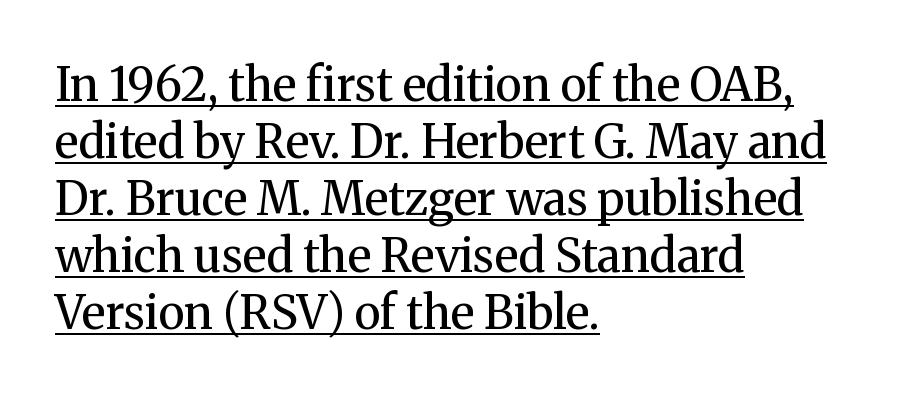
Q: Is the text bold? A: No.
Q: Is the text italic (slanted)? A: No, it is upright.
Q: Is the typeface a serif or a sans-serif typeface? A: Serif.
Q: Is the text underlined? A: Yes.
Q: How is the paragraph aligned? A: Left-aligned.
Q: Is the spacing between letters normal or unusually wide? A: Normal.
Q: Width (condensed, normal, or wide)? A: Normal.
Q: Stroke contrast? A: Medium.
Q: x-height? A: Medium.
Q: Monospaced? A: No.
